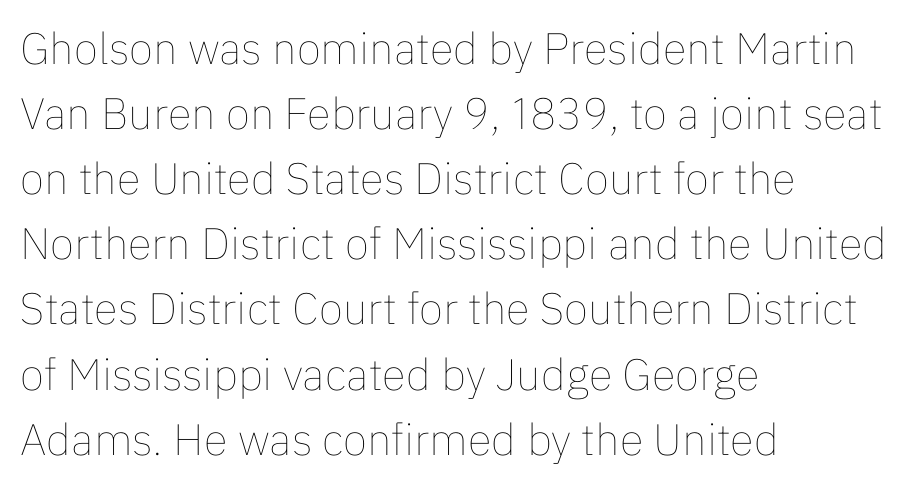
The characters are drawn with everyday or finer stroke widths. Tall strokes in this sample are plumb rather than angled. Rule under the text: the space is simply empty. The gaps between neighbouring characters are ordinary and unremarkable. Leftover space on each line is placed entirely after the last word. Compared with typical paragraphs, the rows here are spaced about the same.
